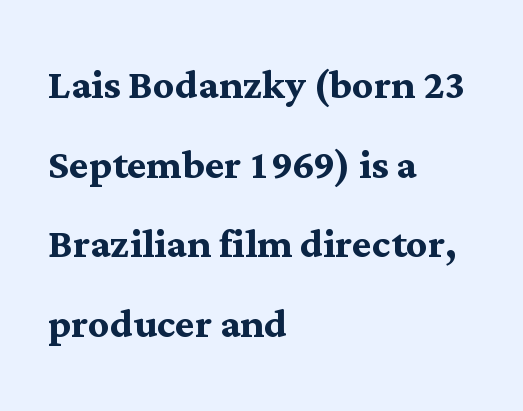
{"serif": "yes", "italic": "no", "bold": "yes", "weight": "semibold", "width": "normal", "stroke_contrast": "medium", "x_height": "medium", "monospaced": "no", "underline": "no", "align": "left", "line_spacing": "normal", "line_spacing_ratio": 1.53, "letter_spacing": "normal", "letter_spacing_em": 0.0, "glyph_px": 52}
